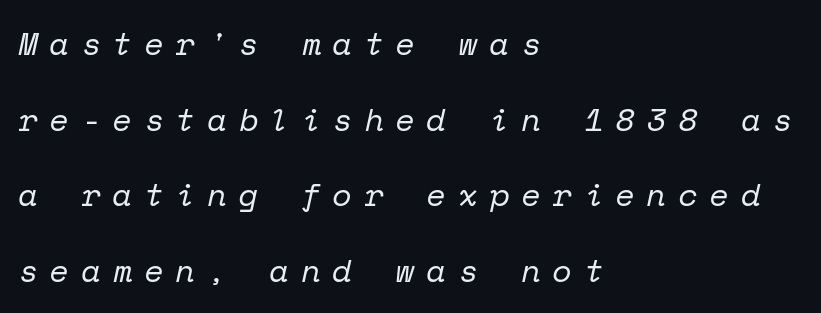
There is plenty of visible air inserted between adjacent glyphs. The passage shown is not underscored anywhere. Is there much room between lines? Yes — plenty of vertical air separates them. Stroke thickness stays within the range of a standard reading face or lighter. The compositor pushed each line to the left boundary.
